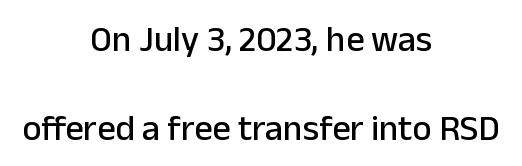
The image shows 36 px sans-serif type, upright; set centered, loose line spacing (2.46x), normal letter spacing, not underlined; low stroke contrast and a medium x-height.
